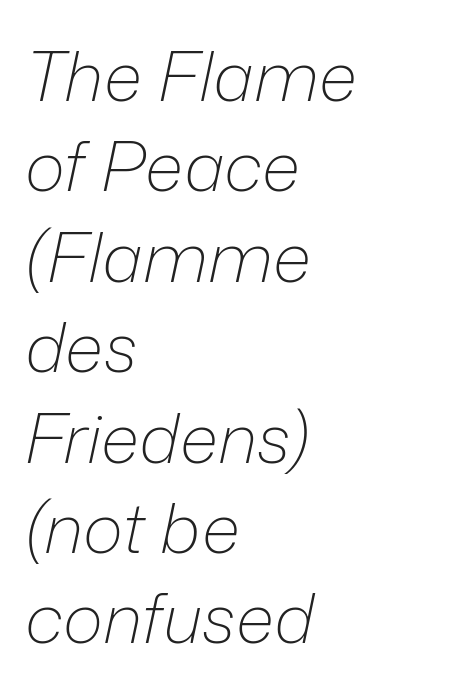
The image shows 69 px light type, italic (leaning right); set left-aligned, normal line spacing (1.31x), normal letter spacing, not underlined; low stroke contrast and a medium x-height.
